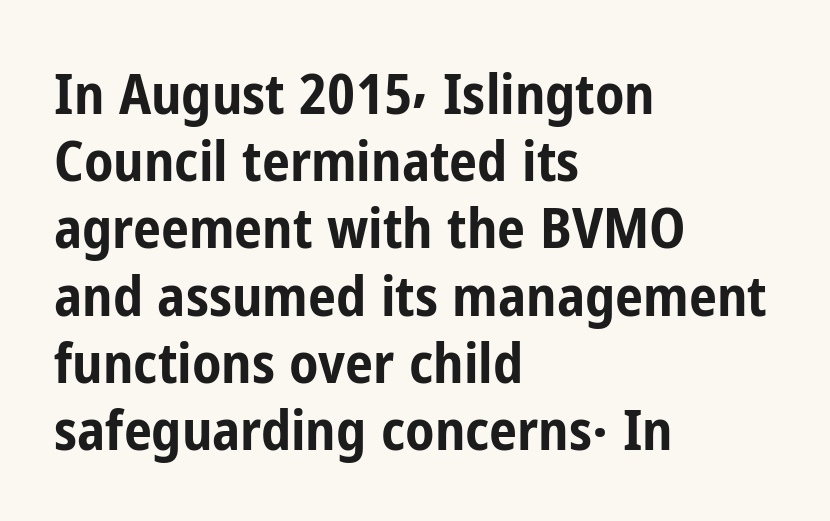
Q: Is the text bold? A: Yes.
Q: Is the text italic (slanted)? A: No, it is upright.
Q: Is the typeface a serif or a sans-serif typeface? A: Sans-serif.
Q: Is the text underlined? A: No.
Q: How is the paragraph aligned? A: Left-aligned.
Q: Is the spacing between letters normal or unusually wide? A: Normal.
Q: Width (condensed, normal, or wide)? A: Condensed.
Q: Stroke contrast? A: Low.
Q: x-height? A: Medium.
Q: Monospaced? A: No.
